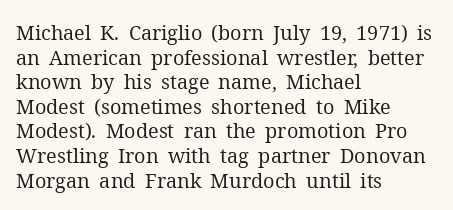
{"italic": "no", "bold": "no", "underline": "no", "align": "left", "line_spacing_ratio": 1.23, "letter_spacing": "normal", "letter_spacing_em": 0.0, "glyph_px": 20}
